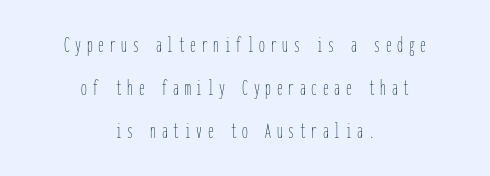
Words appear elongated and porous because spacing is wide. On a weight scale, this lands at 450 or below. The gap between lines stays unmarked. Style check: upright. This sample is center-justified, so both line endings float freely.
